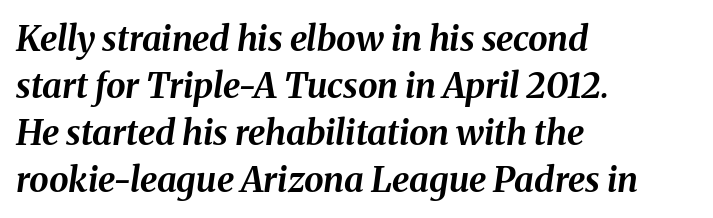
As a designer I'd log this as weight 700, bold. The rag falls on the right side of this text block. Nobody touched the tracking dial on this one. Quick note: italic. Character widths vary here, with narrow letters taking less room than wide ones.
